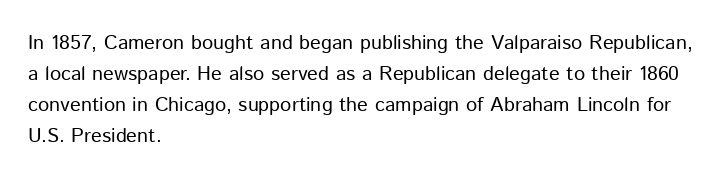
The image shows 20 px text type, upright; set left-aligned, normal line spacing (1.55x), normal letter spacing, not underlined.
